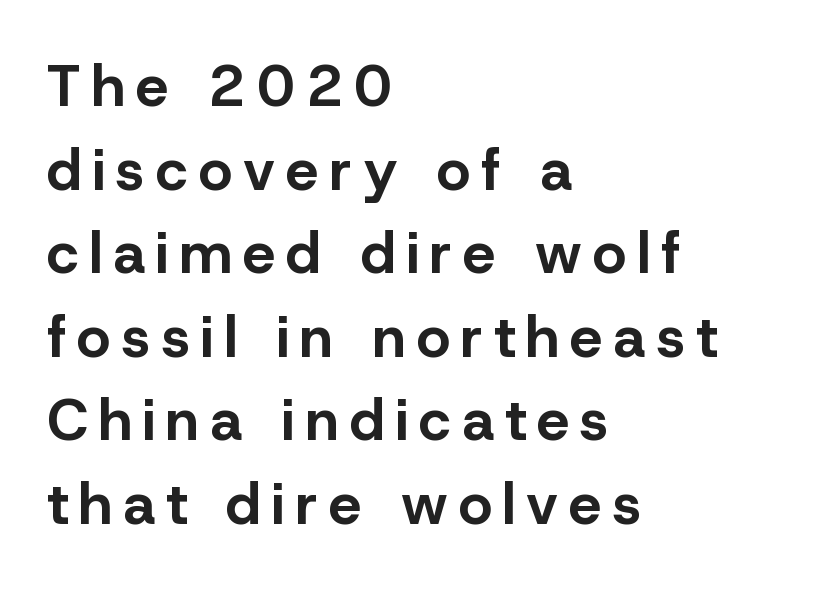
Q: Is the text bold? A: Yes.
Q: Is the text italic (slanted)? A: No, it is upright.
Q: Is the typeface a serif or a sans-serif typeface? A: Sans-serif.
Q: Is the text underlined? A: No.
Q: How is the paragraph aligned? A: Left-aligned.
Q: Is the spacing between lines tight, normal or loose? A: Normal.
Q: Width (condensed, normal, or wide)? A: Normal.
Q: Stroke contrast? A: Low.
Q: x-height? A: Medium.
Q: Monospaced? A: No.
